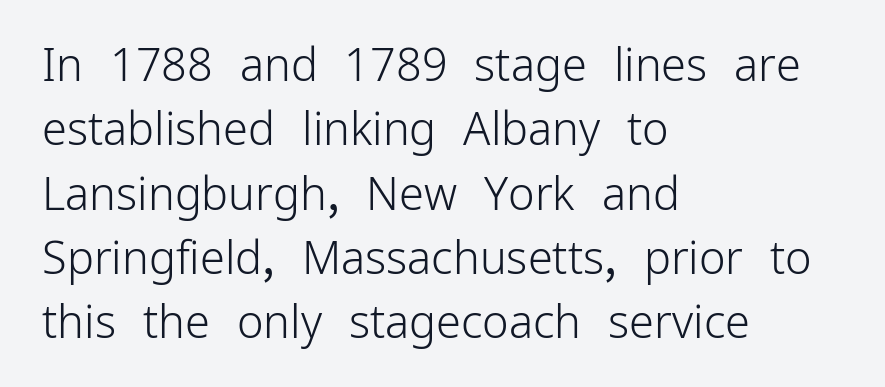
Q: Is the text bold? A: No.
Q: Is the text italic (slanted)? A: No, it is upright.
Q: Is the typeface a serif or a sans-serif typeface? A: Sans-serif.
Q: Is the text underlined? A: No.
Q: How is the paragraph aligned? A: Left-aligned.
Q: Is the spacing between letters normal or unusually wide? A: Normal.
Q: Is the spacing between lines tight, normal or loose? A: Normal.
Q: Width (condensed, normal, or wide)? A: Normal.
Q: Stroke contrast? A: Low.
Q: x-height? A: Medium.
Q: Monospaced? A: No.
